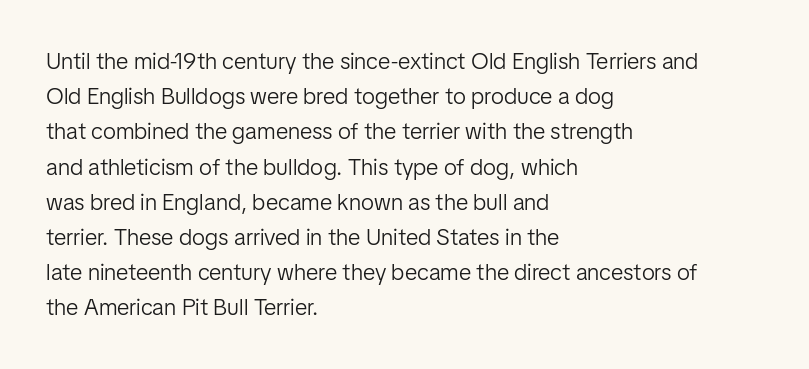
Q: Is the text bold? A: No.
Q: Is the text italic (slanted)? A: No, it is upright.
Q: Is the text underlined? A: No.
Q: How is the paragraph aligned? A: Left-aligned.
Q: Is the spacing between letters normal or unusually wide? A: Normal.
Q: Is the spacing between lines tight, normal or loose? A: Normal.
